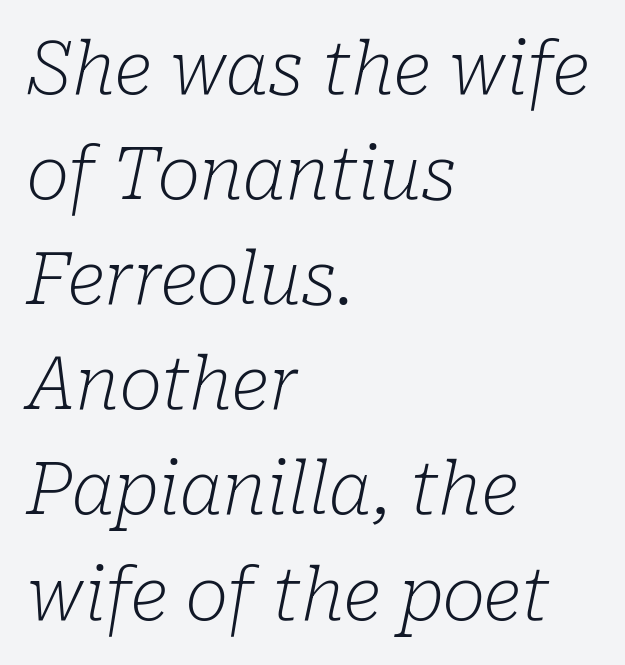
Q: Is the text bold? A: No.
Q: Is the text italic (slanted)? A: Yes, it leans right by about 10 degrees.
Q: Is the typeface a serif or a sans-serif typeface? A: Serif.
Q: Is the text underlined? A: No.
Q: How is the paragraph aligned? A: Left-aligned.
Q: Is the spacing between letters normal or unusually wide? A: Normal.
Q: Is the spacing between lines tight, normal or loose? A: Normal.
Q: Width (condensed, normal, or wide)? A: Normal.
Q: Stroke contrast? A: Low.
Q: x-height? A: Medium.
Q: Monospaced? A: No.
